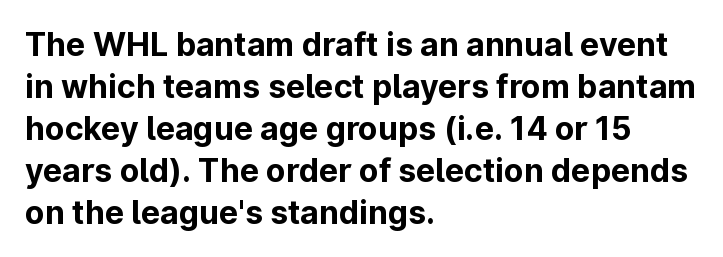
Q: Is the text bold? A: Yes.
Q: Is the text italic (slanted)? A: No, it is upright.
Q: Is the typeface a serif or a sans-serif typeface? A: Sans-serif.
Q: Is the text underlined? A: No.
Q: How is the paragraph aligned? A: Left-aligned.
Q: Is the spacing between letters normal or unusually wide? A: Normal.
Q: Is the spacing between lines tight, normal or loose? A: Normal.
Q: Width (condensed, normal, or wide)? A: Normal.
Q: Stroke contrast? A: Low.
Q: x-height? A: Medium.
Q: Monospaced? A: No.
